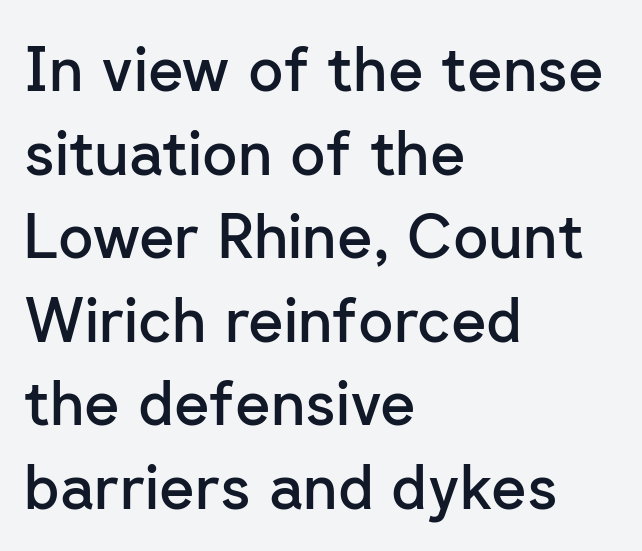
{"serif": "no", "italic": "no", "bold": "semi", "weight": "semibold", "width": "normal", "stroke_contrast": "low", "x_height": "medium", "monospaced": "no", "underline": "no", "align": "left", "line_spacing": "normal", "line_spacing_ratio": 1.37, "letter_spacing": "normal", "letter_spacing_em": 0.0, "glyph_px": 61}
